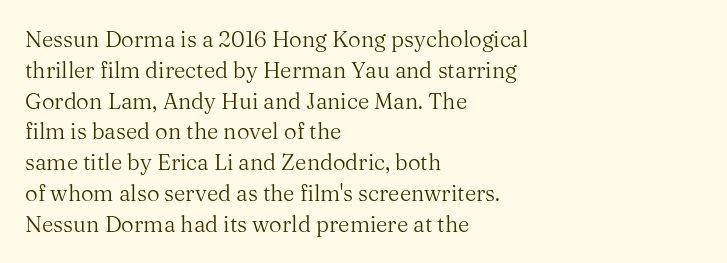
Summary of vertical rhythm: regular, with standard interline spacing. Short note: letters normally spaced. The font's upright variant was chosen for this text. Casual observation: everything's shoved over to the left.
